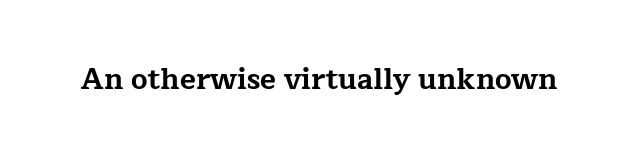
{"serif": "yes", "italic": "no", "bold": "yes", "weight": "bold", "width": "wide", "stroke_contrast": "low", "x_height": "medium", "monospaced": "no", "underline": "no", "letter_spacing": "normal", "letter_spacing_em": 0.0, "glyph_px": 29}
